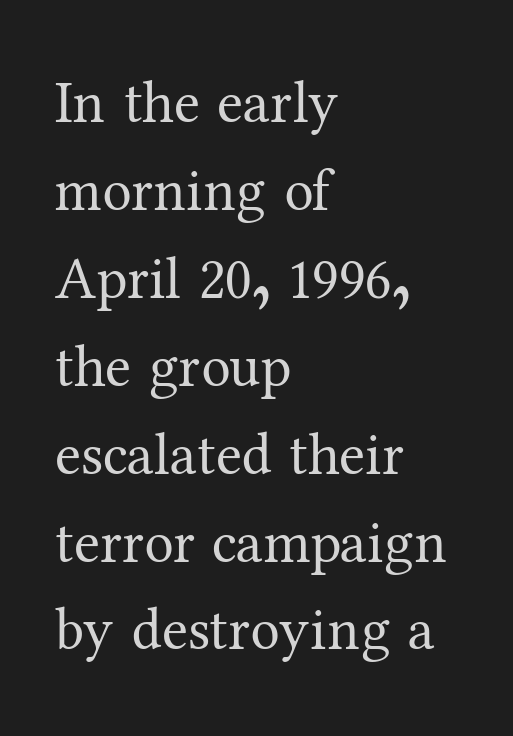
The letters stand straight up with perfectly vertical stems. Here the glyphs are tracked normally, forming tight word shapes. Look at the bottom of the vertical strokes: they flare into serifs here. These glyphs show unthickened strokes, regular width or finer.
